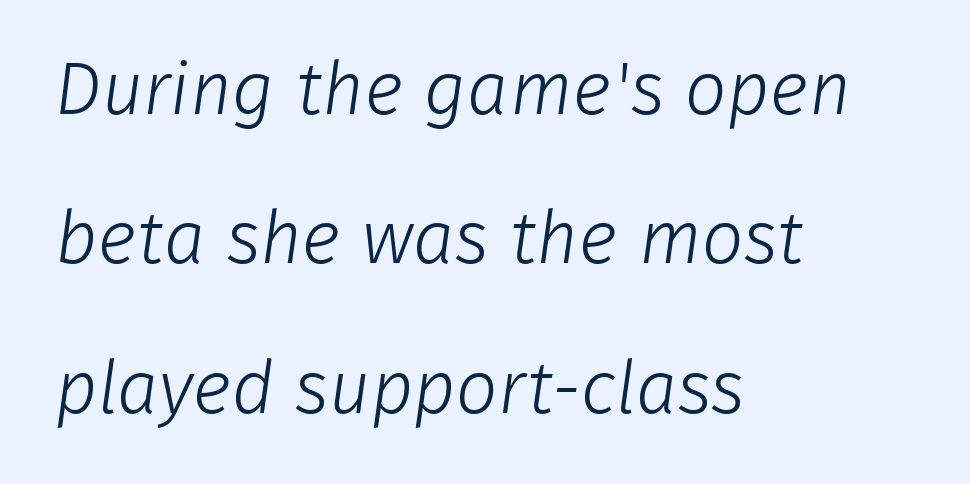
{"serif": "no", "bold": "no", "weight": "light", "width": "normal", "stroke_contrast": "low", "x_height": "medium", "monospaced": "no", "underline": "no", "align": "left", "line_spacing": "loose", "line_spacing_ratio": 2.02, "letter_spacing": "normal", "letter_spacing_em": 0.0, "glyph_px": 74}
